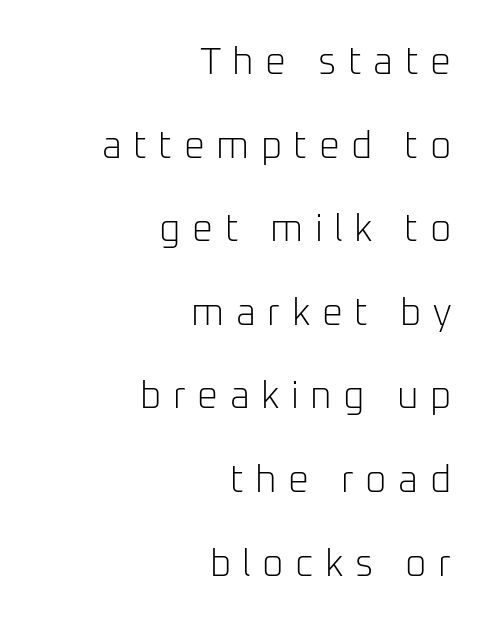
Does extra space separate the letters? Yes, quite a lot of it. If you drew a ruler down the right edge, every line would touch it. Italic: no, the glyphs are upright roman. The designer dialed line spacing up above the default.
